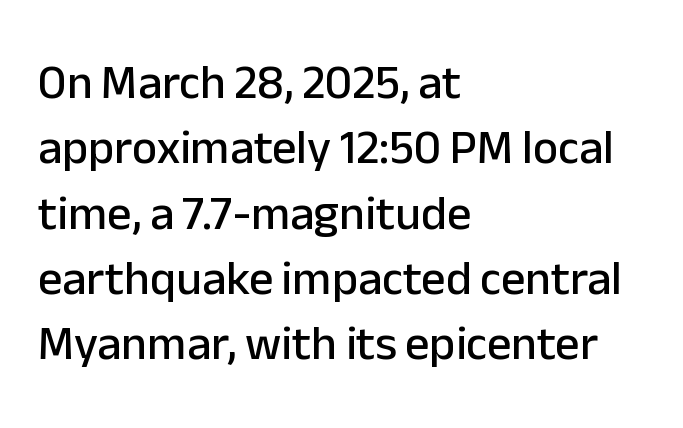
Default kerning and tracking; the words read as compact shapes. The rendering uses a moderate line-height, typical for paragraphs. The typesetter chose a ragged-right arrangement here. The axis of the letterforms is exactly vertical. Clear beneath every line of the passage.
